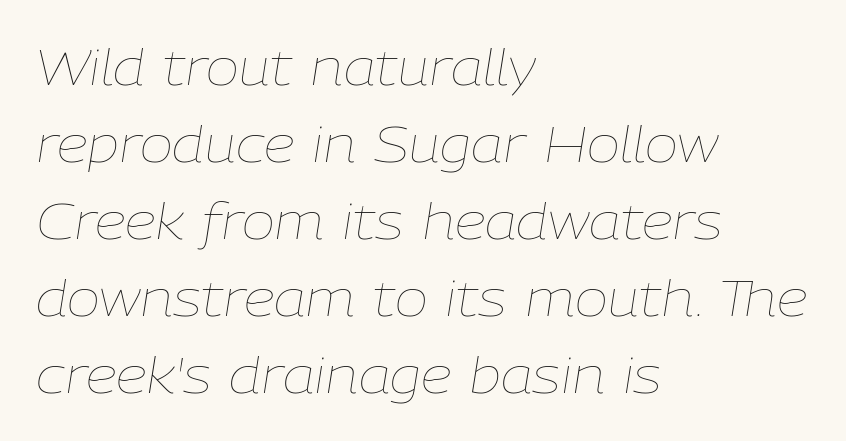
{"italic": "yes", "lean": "right", "slant_degrees": 9, "bold": "no", "weight": "thin", "width": "normal", "stroke_contrast": "low", "x_height": "medium", "monospaced": "no", "underline": "no", "align": "left", "line_spacing": "normal", "line_spacing_ratio": 1.54, "letter_spacing": "normal", "letter_spacing_em": 0.0, "glyph_px": 50}
